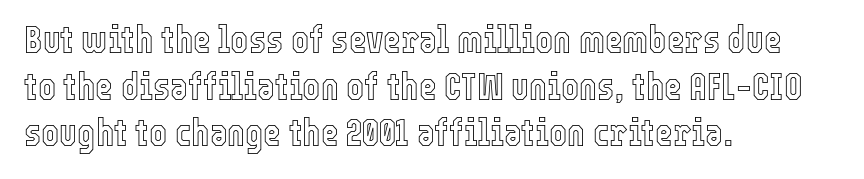
A typesetter would call this proportional, since set widths differ per character. This rendering leaves character spacing at its baseline value. Lines of text with bare space underneath. Characters remain perfectly vertical along every line.
